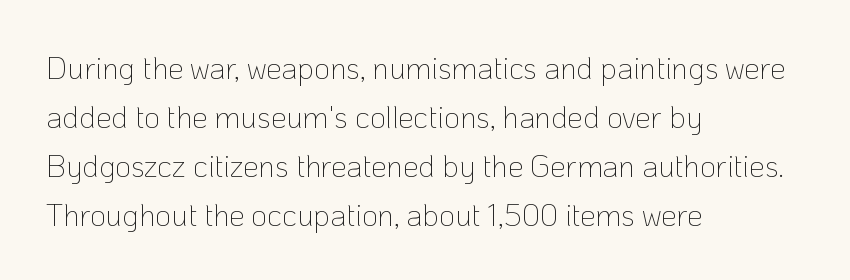
Q: Is the text bold? A: No.
Q: Is the text italic (slanted)? A: No, it is upright.
Q: Is the typeface a serif or a sans-serif typeface? A: Sans-serif.
Q: Is the text underlined? A: No.
Q: How is the paragraph aligned? A: Left-aligned.
Q: Is the spacing between letters normal or unusually wide? A: Normal.
Q: Is the spacing between lines tight, normal or loose? A: Normal.
Q: Width (condensed, normal, or wide)? A: Normal.
Q: Stroke contrast? A: Low.
Q: x-height? A: Medium.
Q: Monospaced? A: No.
